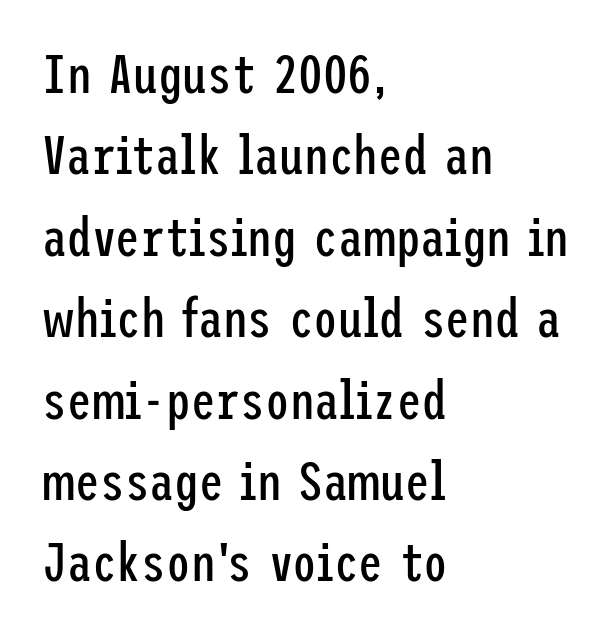
{"serif": "no", "italic": "no", "bold": "no", "weight": "regular", "width": "condensed", "stroke_contrast": "low", "x_height": "medium", "underline": "no", "align": "left", "line_spacing": "normal", "line_spacing_ratio": 1.48, "letter_spacing": "normal", "letter_spacing_em": 0.0, "glyph_px": 55}
